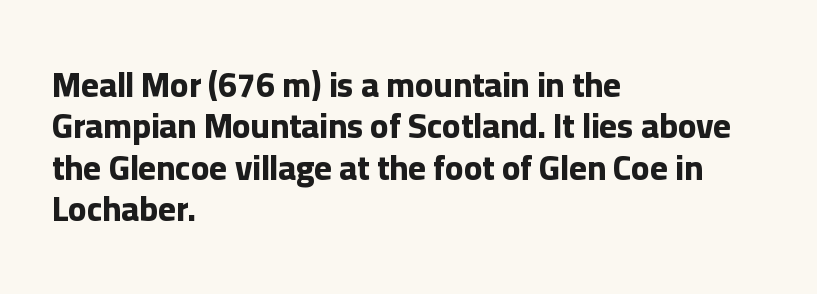
The lines are quadded left. It's the straight-up-and-down kind of type. Standard letterfit; no display-style spreading of the glyphs. On the weight axis this lands at bold, roughly 700. The letters advance in unequal steps, a hallmark of proportional type. Rule under the text: the space is simply empty.
